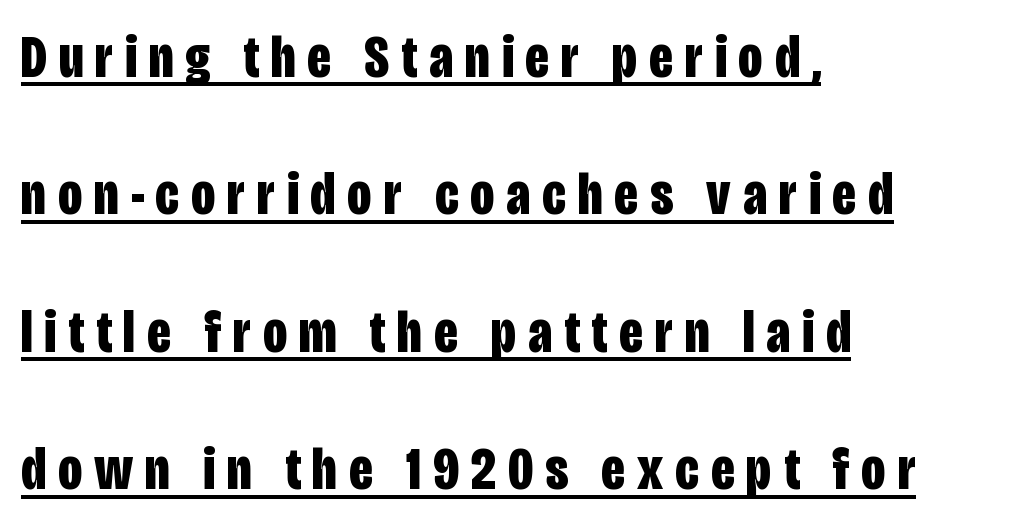
Letterform terminals end flat and unadorned throughout the passage. Vertical spacing — loose. This sample has the flowing, uneven cadence of proportional lettering. Here the glyphs are tracked loosely, breaking word shapes into spaced letters.
